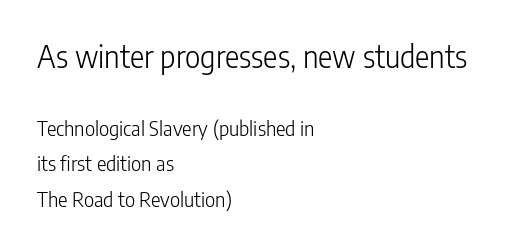
Where is the straight margin? On the left. Inter-character spacing is left at the font's built-in metrics. A typesetter would label this face a sans. The composition opens big and finishes small. Think of a printed novel: that variable character pitch is what you see here. It's the straight-up-and-down kind of type.
